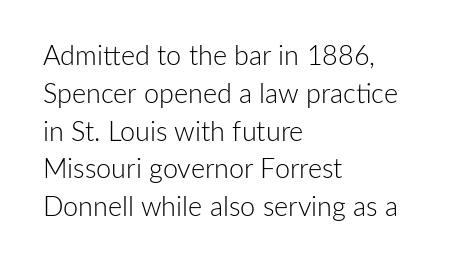
The image shows 27 px text type, upright; set left-aligned, normal line spacing (1.4x), normal letter spacing, not underlined.
